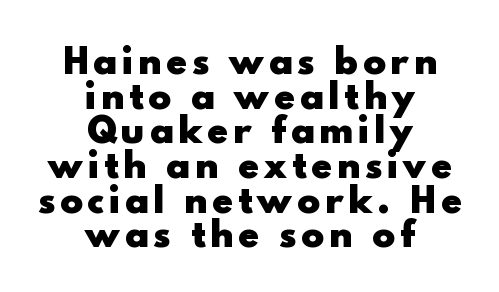
The image shows 34 px heavy sans-serif type, upright; set centered, tight line spacing (1.02x), not underlined; a small x-height.
